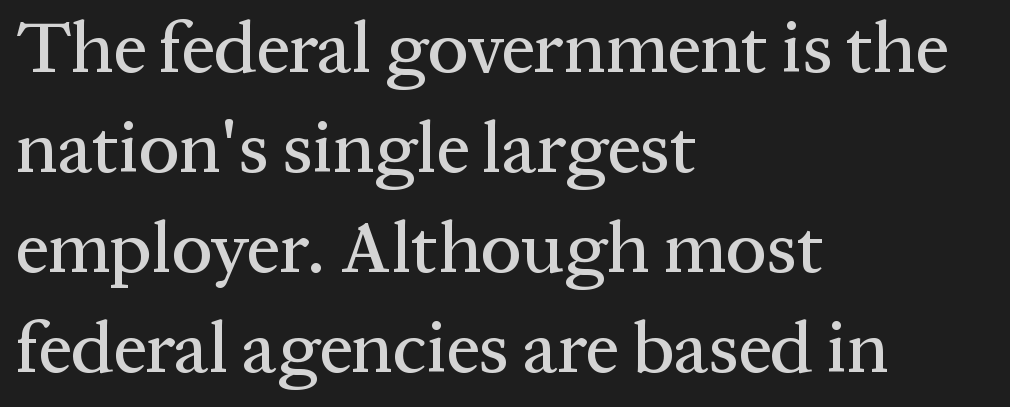
The image shows 73 px serif type, upright; set left-aligned, normal line spacing (1.37x), normal letter spacing, not underlined; medium stroke contrast and a medium x-height.
